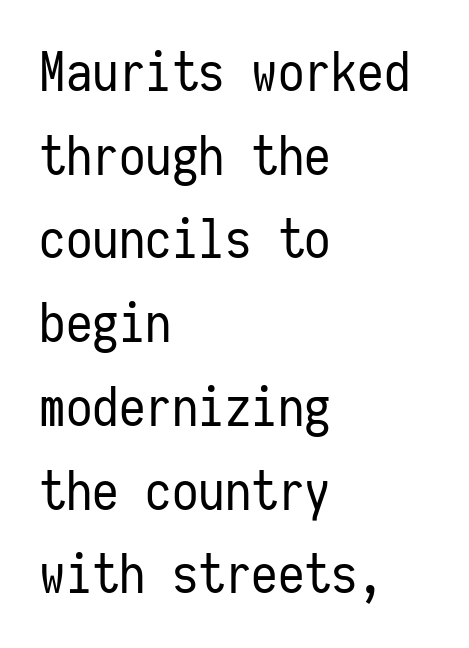
Q: Is the text bold? A: No.
Q: Is the text italic (slanted)? A: No, it is upright.
Q: Is the typeface a serif or a sans-serif typeface? A: Sans-serif.
Q: Is the text underlined? A: No.
Q: How is the paragraph aligned? A: Left-aligned.
Q: Is the spacing between letters normal or unusually wide? A: Normal.
Q: Is the spacing between lines tight, normal or loose? A: Normal.
Q: Width (condensed, normal, or wide)? A: Condensed.
Q: Stroke contrast? A: Low.
Q: x-height? A: Medium.
Q: Monospaced? A: Yes.
